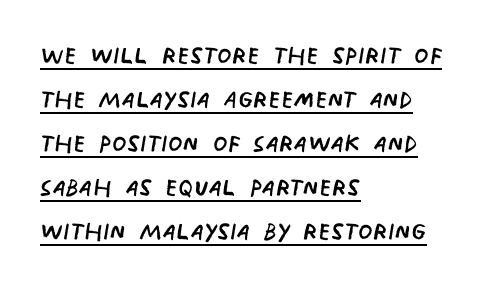
The image shows 33 px regular-weight, condensed sans-serif type; set left-aligned, normal line spacing (1.33x), normal letter spacing, underlined; low stroke contrast and a large x-height.
